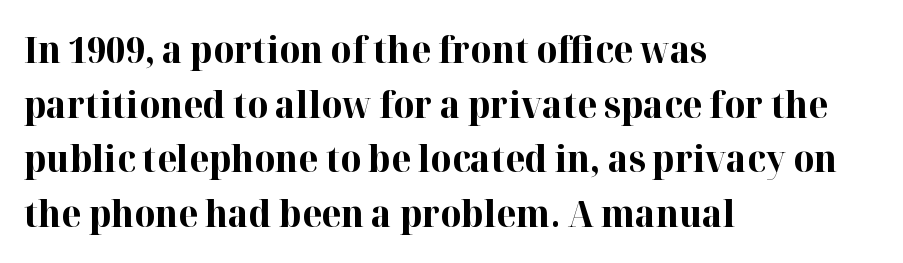
A typesetter would call this zero additional tracking. Small tapered or slab feet sit at the stroke ends, so this counts as serif. The face used here is proportionally spaced, like ordinary book or web type. Casual observation: everything's shoved over to the left. Unmarked baselines from the first word to the last. Leading matches the norm, producing a regular column.
